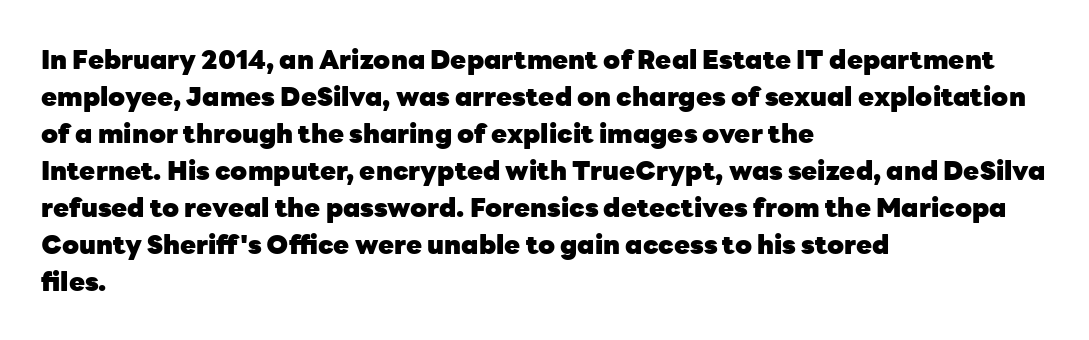
These words are printed bold, with thick strokes throughout. Between one letter and the next there's only the usual sliver of space. The letters stand straight up with perfectly vertical stems. The rendering anchors every line to the left-hand side. The leading is moderate, giving the passage an even texture.
